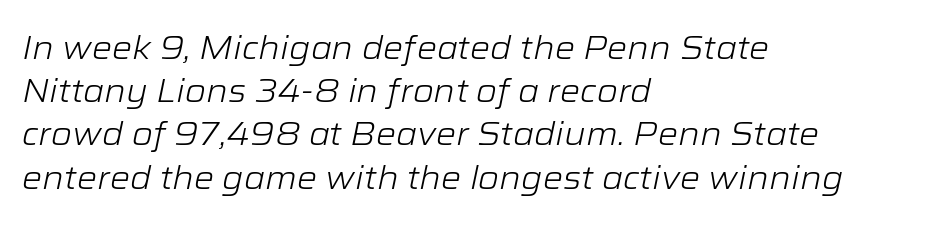
Q: Is the text bold? A: No.
Q: Is the text italic (slanted)? A: Yes, it leans right by about 12 degrees.
Q: Is the text underlined? A: No.
Q: How is the paragraph aligned? A: Left-aligned.
Q: Is the spacing between letters normal or unusually wide? A: Normal.
Q: Is the spacing between lines tight, normal or loose? A: Normal.
Q: Width (condensed, normal, or wide)? A: Wide.
Q: Stroke contrast? A: Low.
Q: x-height? A: Medium.
Q: Monospaced? A: No.
